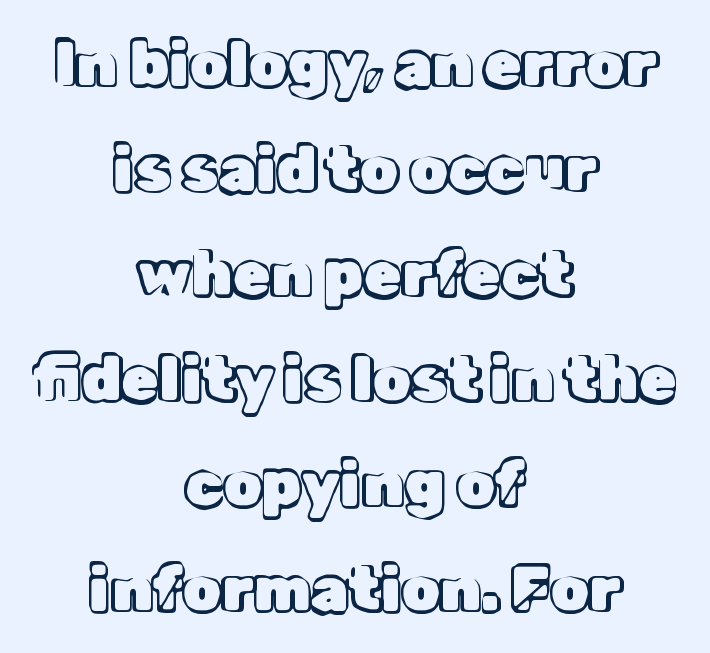
The image shows 61 px text type, upright; set centered, line spacing 1.72x, normal letter spacing, not underlined; a medium x-height.
